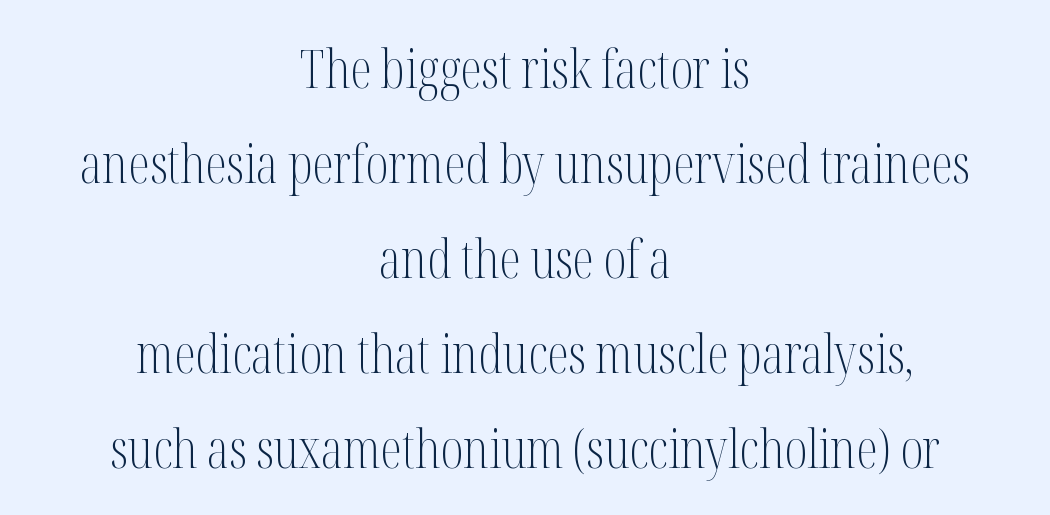
The image shows 54 px light, condensed serif type, upright; set centered, line spacing 1.76x, normal letter spacing, not underlined; medium stroke contrast and a medium x-height.
